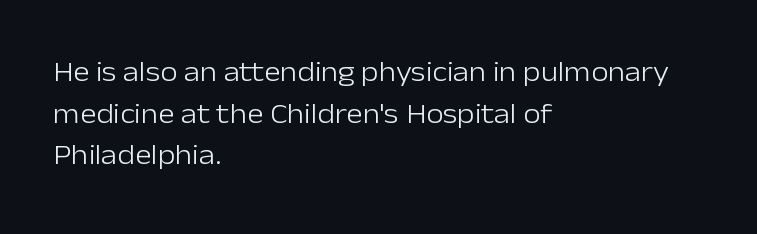
{"serif": "no", "italic": "no", "bold": "no", "weight": "light", "width": "normal", "stroke_contrast": "low", "x_height": "medium", "monospaced": "no", "underline": "no", "align": "left", "line_spacing": "normal", "line_spacing_ratio": 1.49, "letter_spacing": "normal", "letter_spacing_em": 0.0, "glyph_px": 28}
